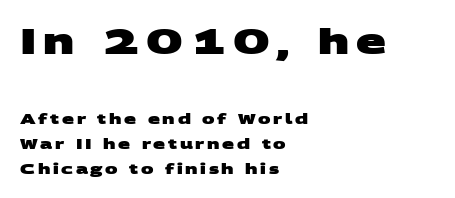
{"serif": "no", "bold": "yes", "weight": "heavy", "width": "wide", "stroke_contrast": "medium", "x_height": "large", "monospaced": "no", "underline": "no", "align": "left", "line_spacing_ratio": 1.77, "larger_block": "first", "size_ratio": 2.5, "glyph_px": 35}
